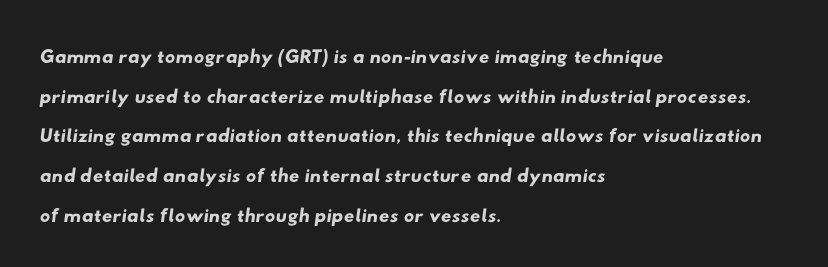
Q: Is the typeface a serif or a sans-serif typeface? A: Sans-serif.
Q: Is the text underlined? A: No.
Q: How is the paragraph aligned? A: Left-aligned.
Q: Is the spacing between letters normal or unusually wide? A: Normal.
Q: Is the spacing between lines tight, normal or loose? A: Normal.
Q: Width (condensed, normal, or wide)? A: Wide.
Q: Stroke contrast? A: Low.
Q: x-height? A: Small.
Q: Monospaced? A: No.
